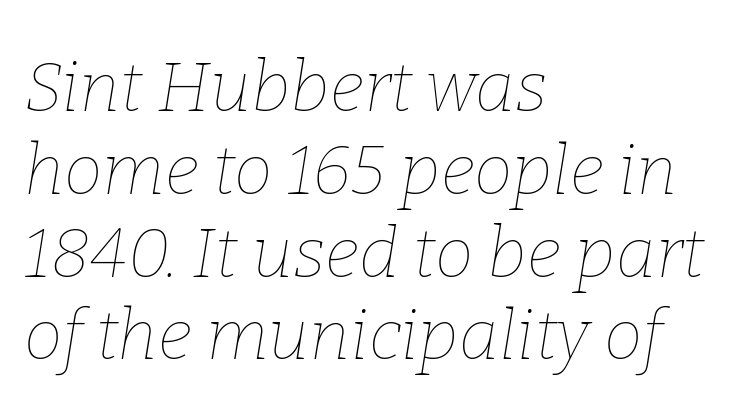
{"italic": "yes", "lean": "right", "slant_degrees": 9, "bold": "no", "weight": "thin", "width": "normal", "stroke_contrast": "low", "x_height": "medium", "monospaced": "no", "underline": "no", "align": "left", "line_spacing_ratio": 1.2, "letter_spacing": "normal", "letter_spacing_em": 0.0, "glyph_px": 69}
